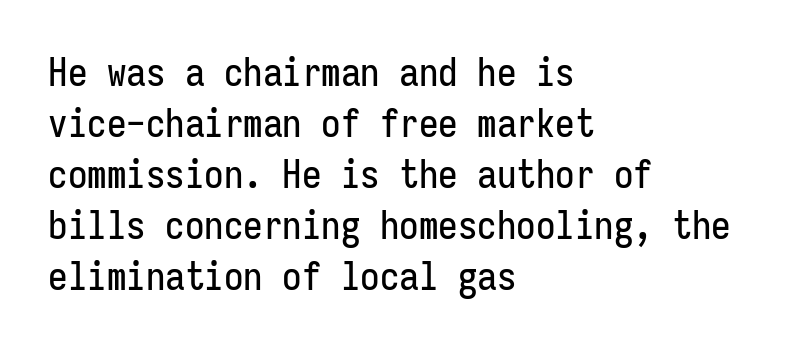
{"serif": "no", "italic": "no", "width": "condensed", "stroke_contrast": "low", "x_height": "medium", "monospaced": "yes", "underline": "no", "align": "left", "line_spacing": "normal", "line_spacing_ratio": 1.31, "letter_spacing": "normal", "letter_spacing_em": 0.0, "glyph_px": 39}
